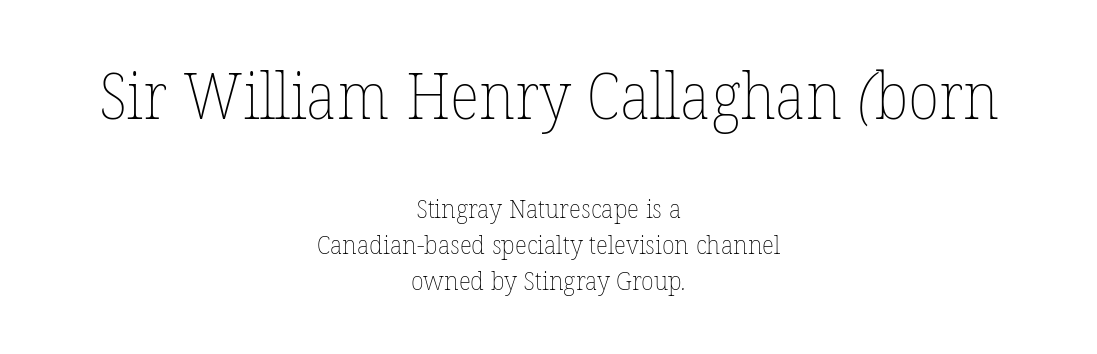
The line texture is even and compact thanks to regular tracking. The face used here is proportionally spaced, like ordinary book or web type. Quick note: interline space is typical. A student would call this center alignment; a typographer would say set centered. Type size steps down from the first block to the second. A quiet, ordinary-to-light weight characterises the typeface.
